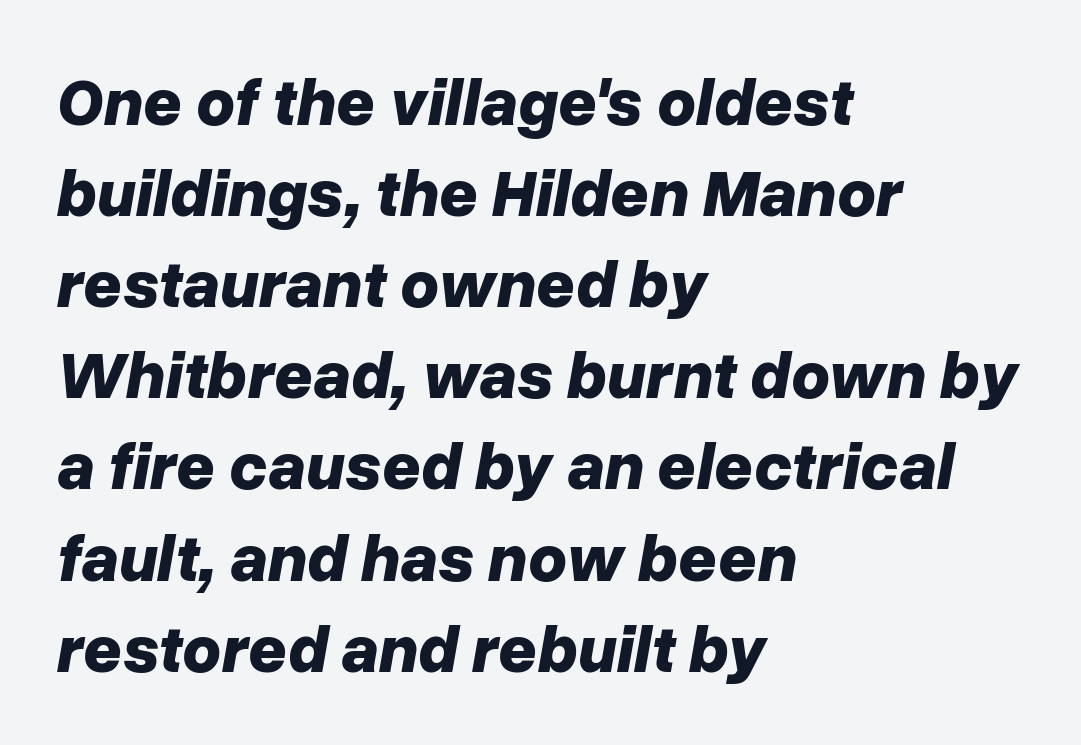
The image shows 67 px bold type, italic (leaning right); set left-aligned, normal line spacing (1.36x), normal letter spacing, not underlined; low stroke contrast and a medium x-height.
